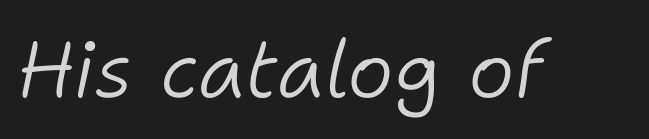
The image shows 79 px light type, italic (leaning right); set normal letter spacing, not underlined; low stroke contrast and a medium x-height.
